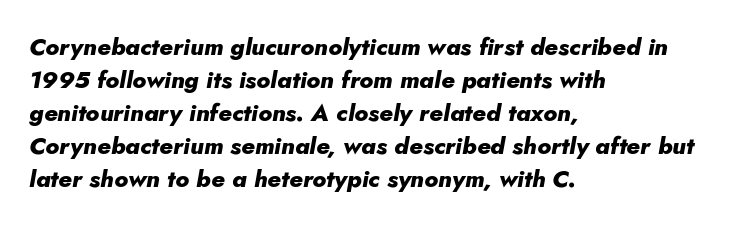
The image shows 24 px bold type, italic (leaning right); set left-aligned, normal line spacing (1.38x), normal letter spacing, not underlined.
